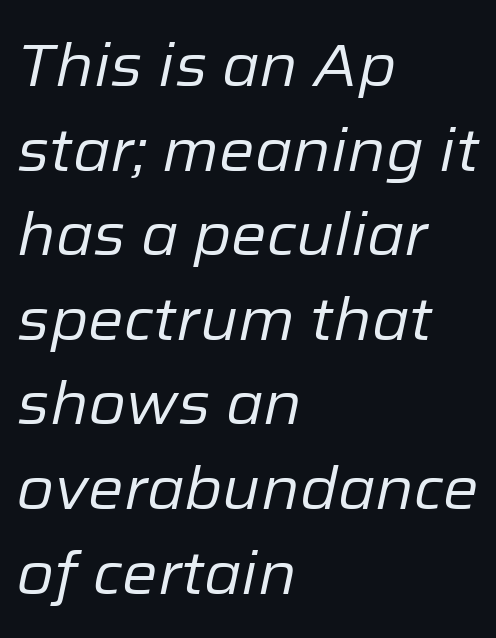
Interline gaps are of average width in this sample. Compared with ordinary roman type, these characters are visibly tilted. The paragraph has a hard left edge and a soft right edge. Check the space under the baseline: it is left empty. No extra ink here — the face is not bold. Is the letter spacing exaggerated? No — it looks like the ordinary default.
